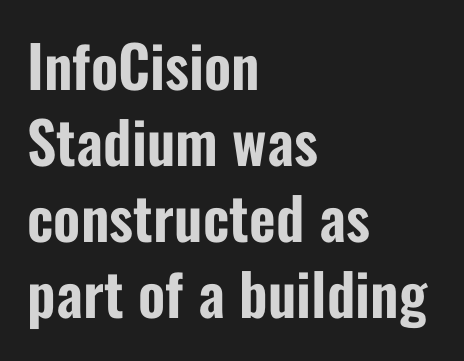
Q: Is the text italic (slanted)? A: No, it is upright.
Q: Is the typeface a serif or a sans-serif typeface? A: Sans-serif.
Q: Is the text underlined? A: No.
Q: How is the paragraph aligned? A: Left-aligned.
Q: Is the spacing between letters normal or unusually wide? A: Normal.
Q: Is the spacing between lines tight, normal or loose? A: Normal.
Q: Width (condensed, normal, or wide)? A: Condensed.
Q: Stroke contrast? A: Low.
Q: x-height? A: Medium.
Q: Monospaced? A: No.
